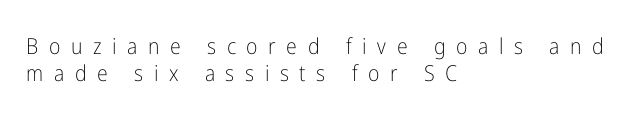
{"italic": "no", "bold": "no", "underline": "no", "align": "left", "line_spacing_ratio": 1.23, "letter_spacing": "wide", "letter_spacing_em": 0.48, "glyph_px": 22}
